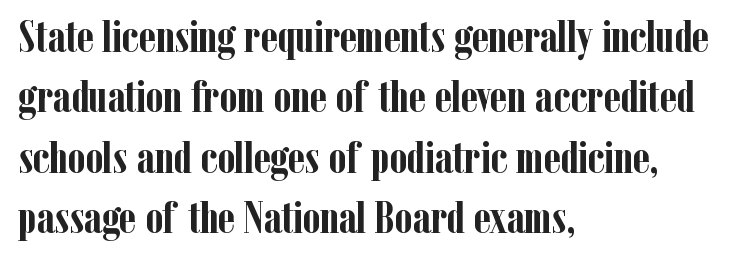
{"serif": "yes", "italic": "no", "bold": "yes", "weight": "semibold", "width": "condensed", "stroke_contrast": "low", "x_height": "medium", "monospaced": "no", "underline": "no", "align": "left", "line_spacing": "normal", "line_spacing_ratio": 1.34, "letter_spacing": "normal", "letter_spacing_em": 0.0, "glyph_px": 45}
